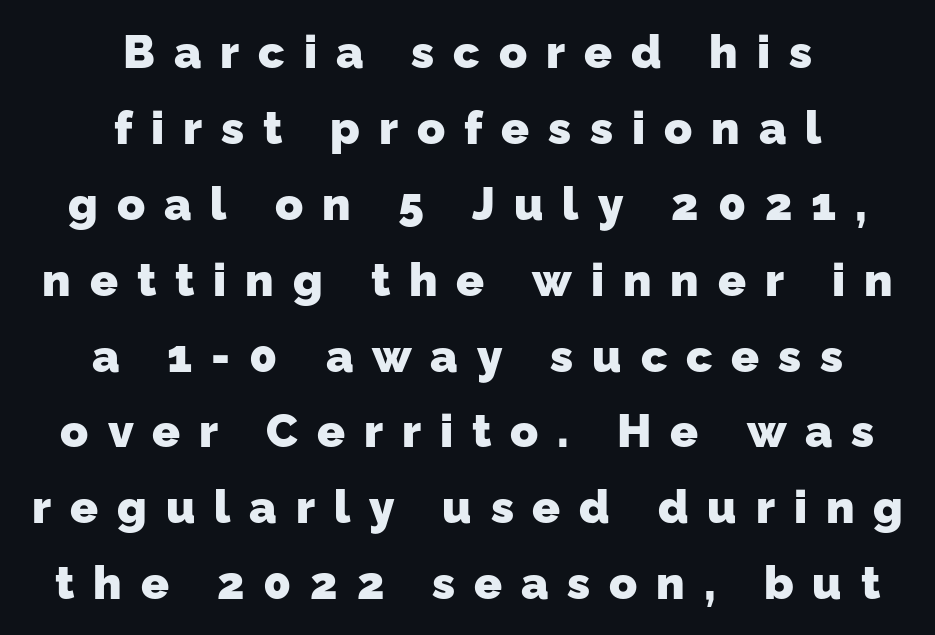
Q: Is the text bold? A: Yes.
Q: Is the typeface a serif or a sans-serif typeface? A: Sans-serif.
Q: Is the text underlined? A: No.
Q: How is the paragraph aligned? A: Centered.
Q: Is the spacing between letters normal or unusually wide? A: Unusually wide.
Q: Is the spacing between lines tight, normal or loose? A: Normal.
Q: Width (condensed, normal, or wide)? A: Normal.
Q: Stroke contrast? A: Low.
Q: x-height? A: Medium.
Q: Monospaced? A: No.
